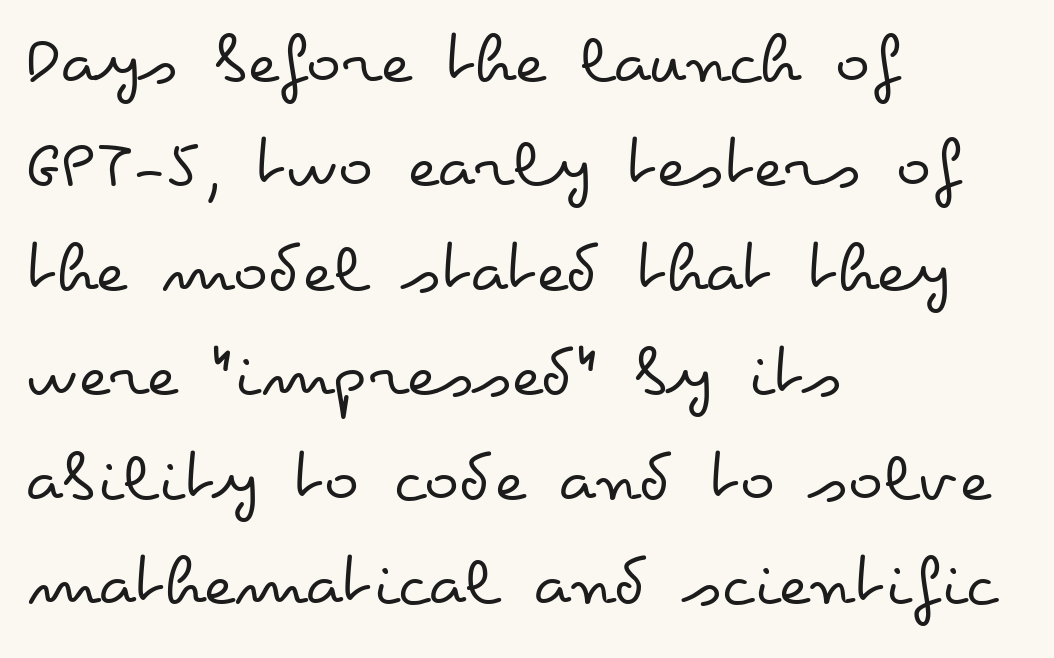
{"italic": "no", "bold": "no", "weight": "regular", "width": "wide", "stroke_contrast": "low", "x_height": "small", "monospaced": "no", "underline": "no", "align": "left", "line_spacing": "normal", "line_spacing_ratio": 1.43, "letter_spacing": "normal", "letter_spacing_em": 0.0, "glyph_px": 73}
